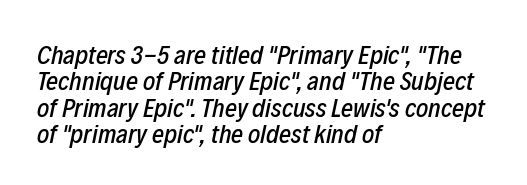
Q: Is the text italic (slanted)? A: Yes, it leans right by about 12 degrees.
Q: Is the text underlined? A: No.
Q: How is the paragraph aligned? A: Left-aligned.
Q: Is the spacing between letters normal or unusually wide? A: Normal.
Q: Is the spacing between lines tight, normal or loose? A: Tight.
